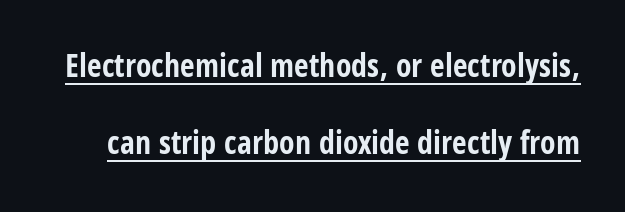
The characters display no serif detailing; their extremities are plain. Is this a fixed-width face? No — the glyphs have proportional, varying widths. Quick note: interline space is abundant. Inter-character spacing is left at the font's built-in metrics. The letters stand straight up with perfectly vertical stems.
